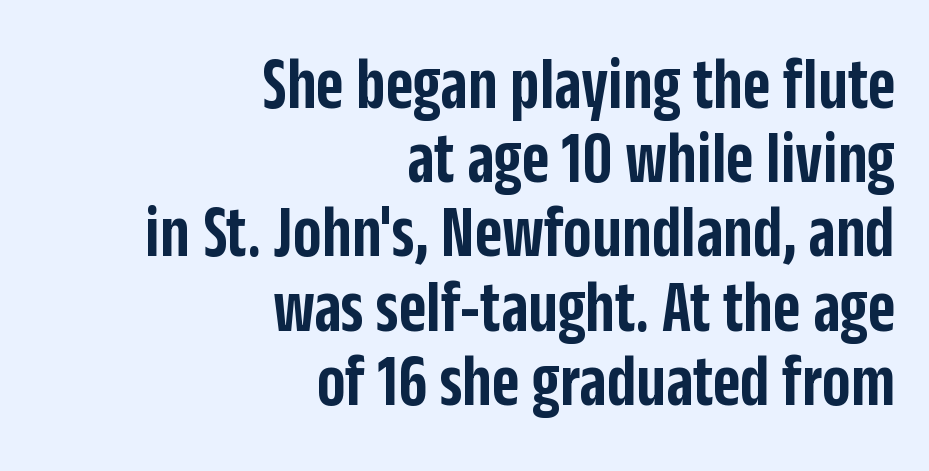
{"serif": "no", "italic": "no", "bold": "semi", "weight": "semibold", "width": "condensed", "stroke_contrast": "low", "x_height": "large", "monospaced": "no", "underline": "no", "align": "right", "line_spacing": "tight", "line_spacing_ratio": 0.99, "letter_spacing": "normal", "letter_spacing_em": 0.0, "glyph_px": 75}
